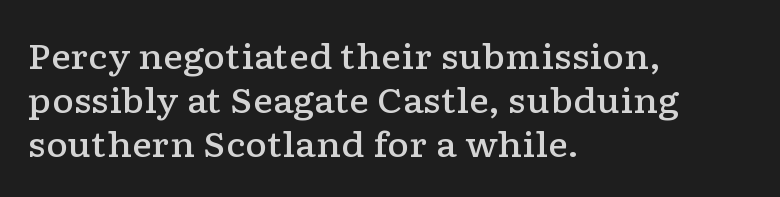
Q: Is the text bold? A: Semi-bold.
Q: Is the text italic (slanted)? A: No, it is upright.
Q: Is the typeface a serif or a sans-serif typeface? A: Serif.
Q: Is the text underlined? A: No.
Q: How is the paragraph aligned? A: Left-aligned.
Q: Is the spacing between letters normal or unusually wide? A: Normal.
Q: Is the spacing between lines tight, normal or loose? A: Normal.
Q: Width (condensed, normal, or wide)? A: Wide.
Q: Stroke contrast? A: Low.
Q: x-height? A: Medium.
Q: Monospaced? A: No.
